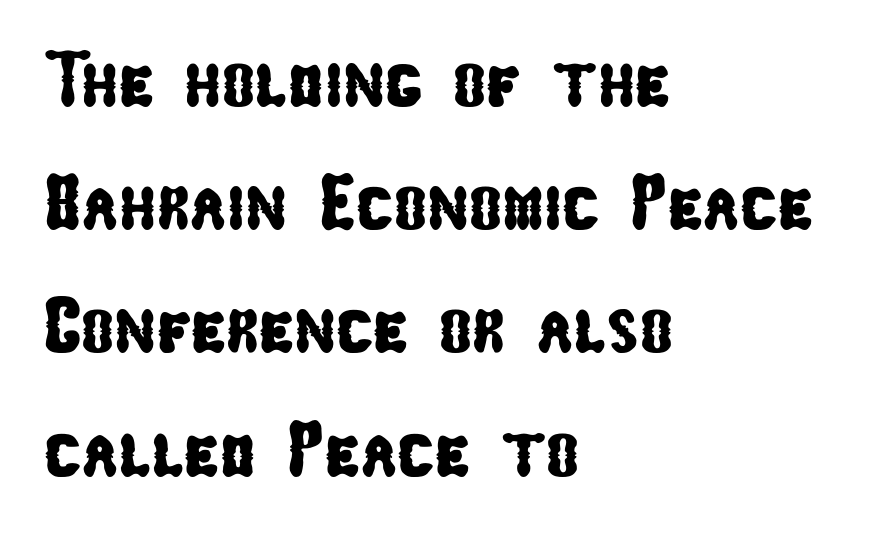
The image shows 78 px condensed sans-serif type; set left-aligned, normal line spacing (1.58x), normal letter spacing, not underlined; low stroke contrast and a medium x-height.
